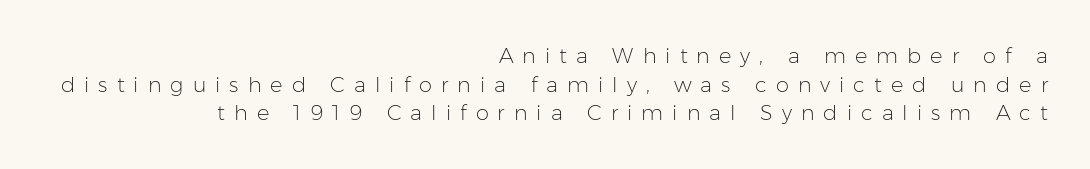
The image shows 21 px text type, upright; set right-aligned, normal line spacing (1.36x), unusually wide letter spacing (+0.43 em), not underlined.
